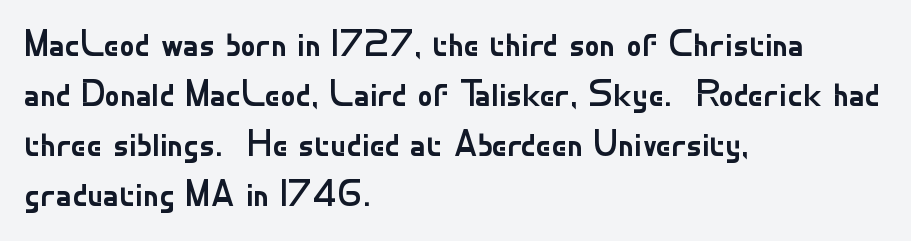
The image shows 38 px regular-weight sans-serif type, upright; set left-aligned, normal line spacing (1.32x), normal letter spacing, not underlined; low stroke contrast and a small x-height.
